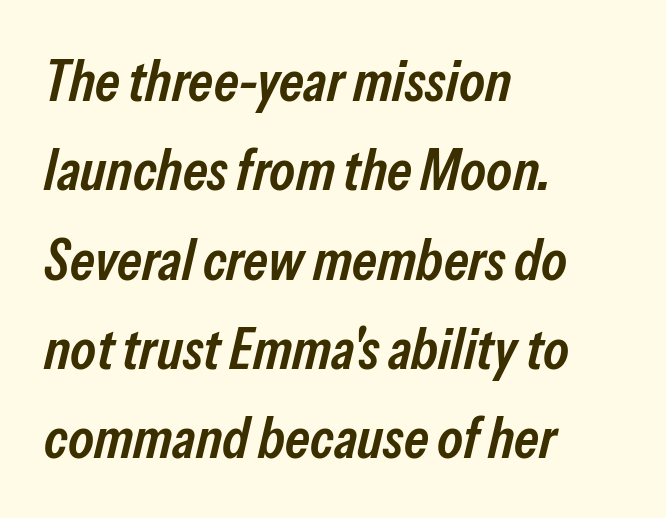
Q: Is the text bold? A: Semi-bold.
Q: Is the text italic (slanted)? A: Yes, it leans right by about 13 degrees.
Q: Is the text underlined? A: No.
Q: How is the paragraph aligned? A: Left-aligned.
Q: Is the spacing between letters normal or unusually wide? A: Normal.
Q: Is the spacing between lines tight, normal or loose? A: Normal.
Q: Width (condensed, normal, or wide)? A: Condensed.
Q: Stroke contrast? A: Low.
Q: x-height? A: Medium.
Q: Monospaced? A: No.
